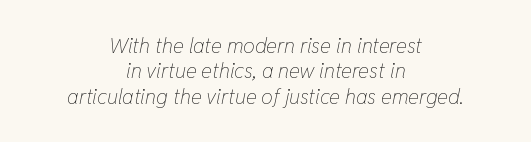
{"italic": "yes", "lean": "right", "slant_degrees": 11, "bold": "no", "underline": "no", "align": "center", "line_spacing_ratio": 1.21, "letter_spacing": "normal", "letter_spacing_em": 0.0, "glyph_px": 21}
